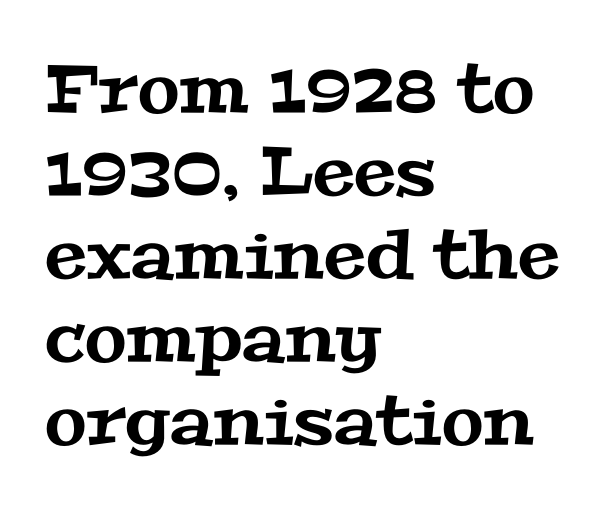
Q: Is the typeface a serif or a sans-serif typeface? A: Serif.
Q: Is the text underlined? A: No.
Q: How is the paragraph aligned? A: Left-aligned.
Q: Is the spacing between letters normal or unusually wide? A: Normal.
Q: Width (condensed, normal, or wide)? A: Wide.
Q: Stroke contrast? A: Medium.
Q: x-height? A: Medium.
Q: Monospaced? A: No.
